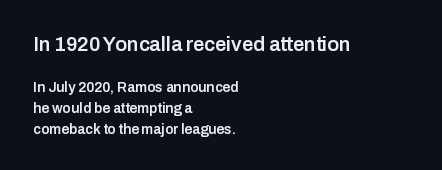
{"italic": "no", "bold": "semi", "underline": "no", "align": "left", "line_spacing": "normal", "line_spacing_ratio": 1.5, "letter_spacing": "normal", "letter_spacing_em": 0.0, "larger_block": "first", "size_ratio": 1.43, "glyph_px": 20}
